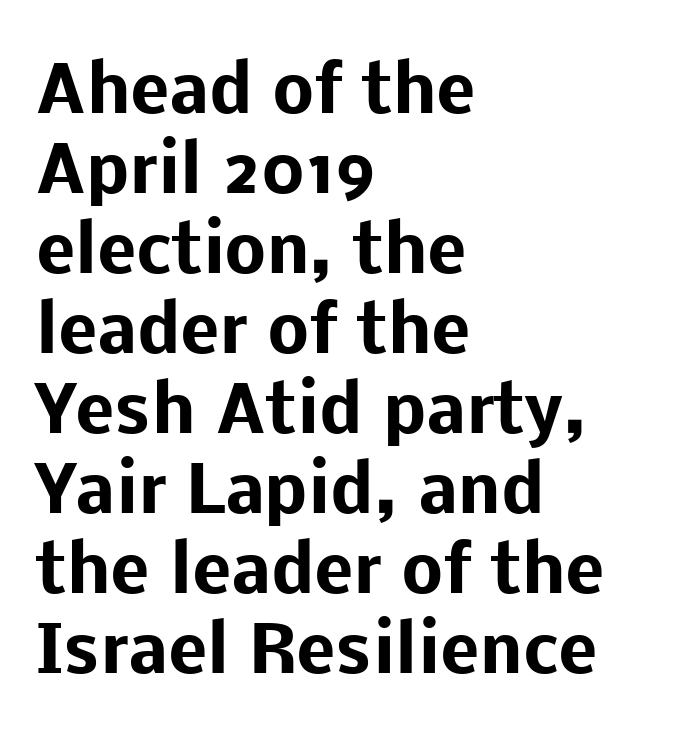
{"serif": "no", "italic": "no", "bold": "yes", "weight": "heavy", "width": "normal", "stroke_contrast": "low", "x_height": "medium", "monospaced": "no", "underline": "no", "align": "left", "line_spacing_ratio": 1.23, "letter_spacing": "normal", "letter_spacing_em": 0.0, "glyph_px": 65}
